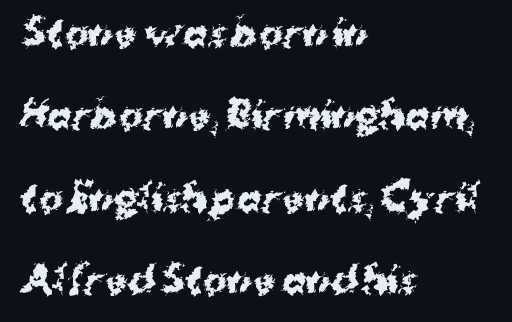
Pretty heavy lettering here — definitely bold. In terms of letterspacing, this is plain default setting. Airy leading.
